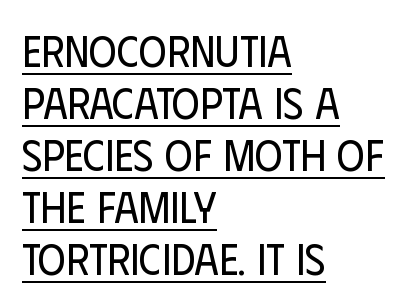
No chunkiness to these letters — they're not bold. Words appear dense and cohesive because spacing is normal. Posture: upright roman. Caption: lettering with a line underneath. Think of a printed novel: that variable character pitch is what you see here.
